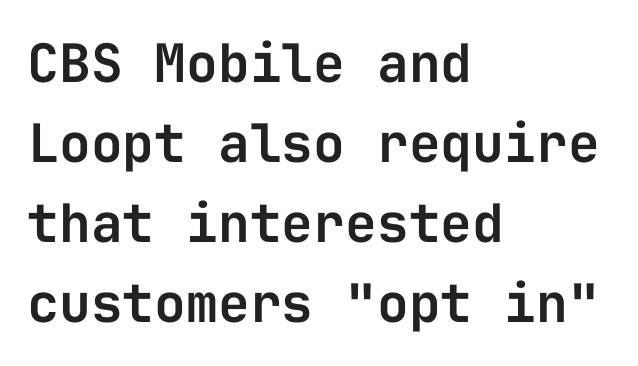
{"serif": "no", "italic": "no", "width": "normal", "stroke_contrast": "low", "x_height": "medium", "monospaced": "yes", "underline": "no", "align": "left", "line_spacing": "normal", "line_spacing_ratio": 1.51, "letter_spacing": "normal", "letter_spacing_em": 0.0, "glyph_px": 53}
